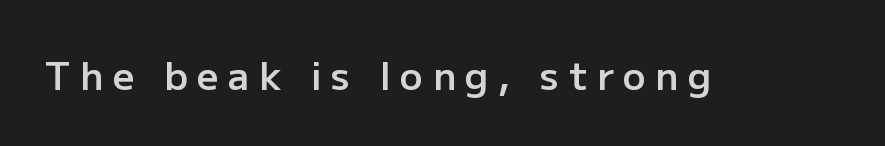
Q: Is the text bold? A: Semi-bold.
Q: Is the text italic (slanted)? A: No, it is upright.
Q: Is the typeface a serif or a sans-serif typeface? A: Sans-serif.
Q: Is the text underlined? A: No.
Q: Is the spacing between letters normal or unusually wide? A: Unusually wide.
Q: Width (condensed, normal, or wide)? A: Normal.
Q: Stroke contrast? A: Low.
Q: x-height? A: Medium.
Q: Monospaced? A: No.
